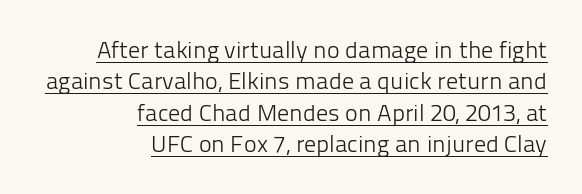
Caption: standard tracking, unaltered. The letters look calm and open, with moderate or lighter stems. Leading matches the norm, producing a regular column. Does a line run under the words? Yes, clearly.
